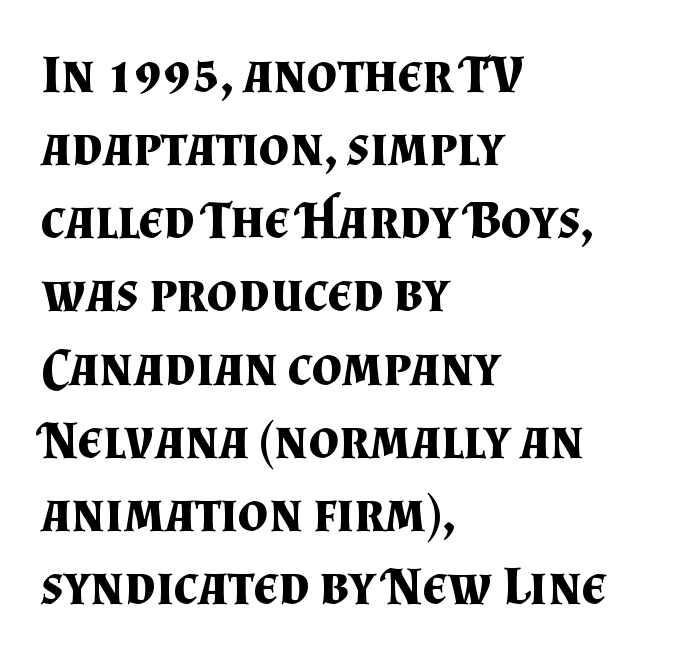
Q: Is the text bold? A: Yes.
Q: Is the text italic (slanted)? A: No, it is upright.
Q: Is the typeface a serif or a sans-serif typeface? A: Serif.
Q: Is the text underlined? A: No.
Q: How is the paragraph aligned? A: Left-aligned.
Q: Is the spacing between letters normal or unusually wide? A: Normal.
Q: Is the spacing between lines tight, normal or loose? A: Normal.
Q: Width (condensed, normal, or wide)? A: Normal.
Q: Stroke contrast? A: Medium.
Q: x-height? A: Small.
Q: Monospaced? A: No.
